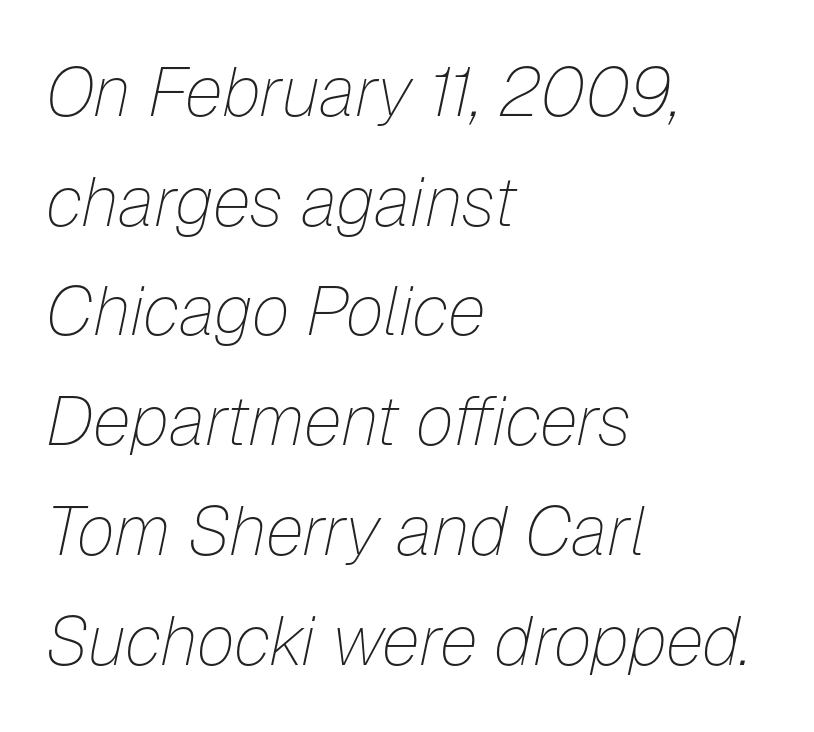
The image shows 69 px thin type, italic (leaning right); set left-aligned, normal line spacing (1.59x), normal letter spacing, not underlined; low stroke contrast and a medium x-height.
